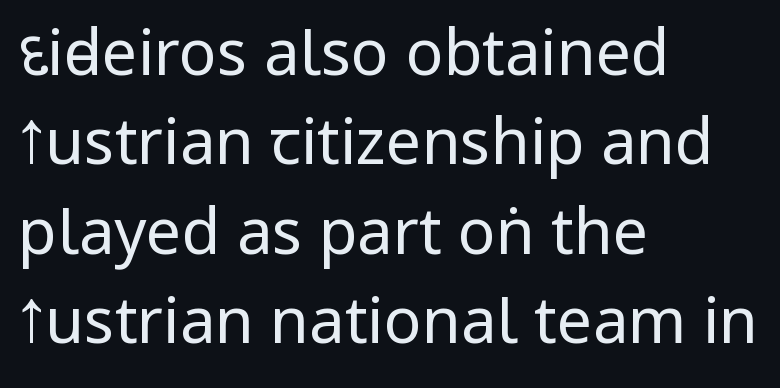
Q: Is the text bold? A: No.
Q: Is the text italic (slanted)? A: No, it is upright.
Q: Is the typeface a serif or a sans-serif typeface? A: Sans-serif.
Q: Is the text underlined? A: No.
Q: How is the paragraph aligned? A: Left-aligned.
Q: Is the spacing between letters normal or unusually wide? A: Normal.
Q: Is the spacing between lines tight, normal or loose? A: Normal.
Q: Width (condensed, normal, or wide)? A: Condensed.
Q: Stroke contrast? A: Low.
Q: x-height? A: Large.
Q: Monospaced? A: No.
